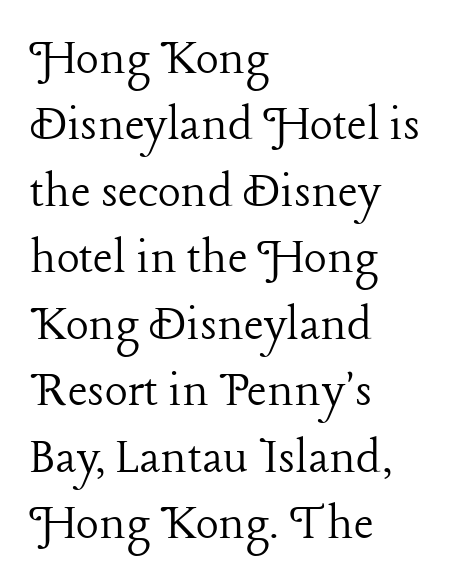
The image shows 54 px light serif type, upright; set left-aligned, line spacing 1.23x, normal letter spacing, not underlined; low stroke contrast and a medium x-height.
